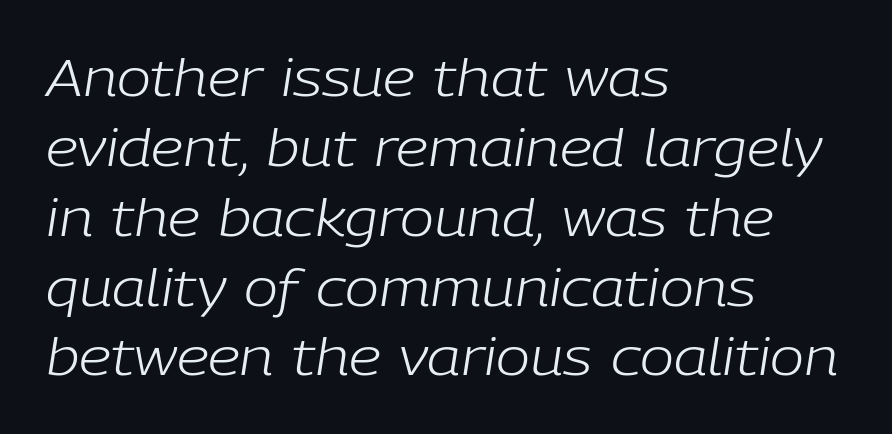
The image shows 51 px light type, italic (leaning right); set left-aligned, normal line spacing (1.37x), normal letter spacing, not underlined; low stroke contrast and a medium x-height.
